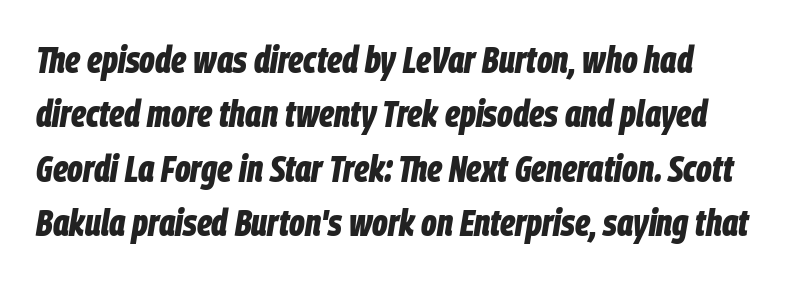
Summary of weight: heavy, a full bold. Do the characters align in a grid? No, the font is proportional. Italic: yes, the glyphs are oblique. Lines of text with bare space underneath. Does the leading feel generous? No, just average. Where is the straight margin? On the left.
